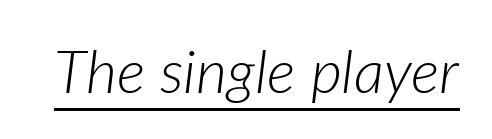
Q: Is the text bold? A: No.
Q: Is the text italic (slanted)? A: Yes, it leans right by about 7 degrees.
Q: Is the text underlined? A: Yes.
Q: Is the spacing between letters normal or unusually wide? A: Normal.
Q: Width (condensed, normal, or wide)? A: Normal.
Q: Stroke contrast? A: Low.
Q: x-height? A: Medium.
Q: Monospaced? A: No.
